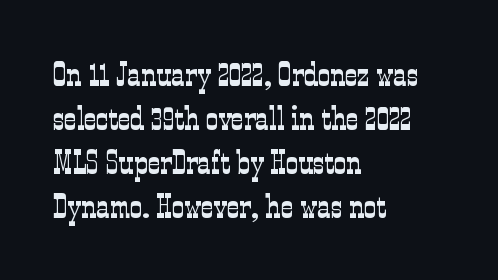
Old-style or modern, the face here clearly has serifs. Line beginnings align vertically; line endings do not. Default kerning and tracking; the words read as compact shapes. The passage shown is typed in a proportional face where columns would drift. No letter is thick-stroked: the sample isn't bold. A typesetter would call this leading conventional body-copy spacing.
